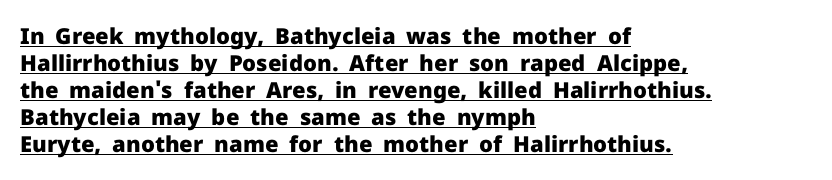
Weight: bold. This is underlined copy, the kind a proofreader might mark for attention. Short note: letters normally spaced. The paragraph shown leans on its left margin.
